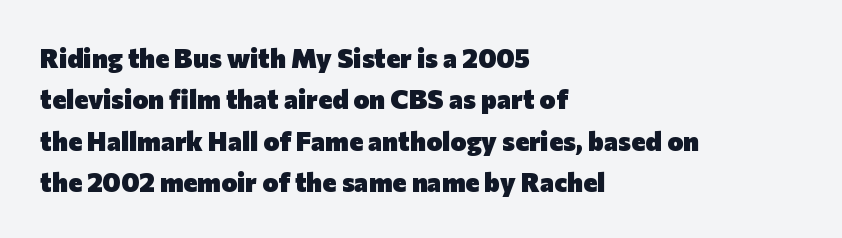
This block has exactly the height ordinary leading produces. The letterforms sit shoulder to shoulder at normal distance. On the weight axis this lands at bold, roughly 700. Line beginnings align vertically; line endings do not. A roman cut, with each character standing at attention.
